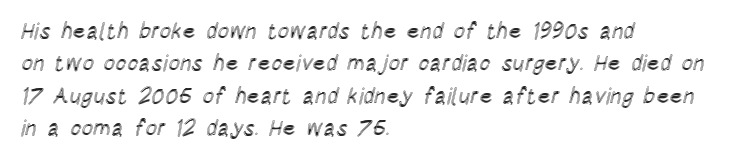
{"underline": "no", "align": "left", "line_spacing": "normal", "line_spacing_ratio": 1.47, "letter_spacing": "normal", "letter_spacing_em": 0.0, "glyph_px": 22}
